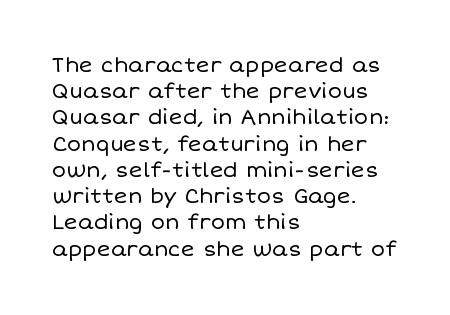
Does extra space separate the letters? No, they use regular spacing. Layout note: lines flush left. The area under the type is left untouched. This reads as an unemphasized weight, regular at the heaviest. This is roman type, the default non-slanted kind. Vertical spacing — default.
